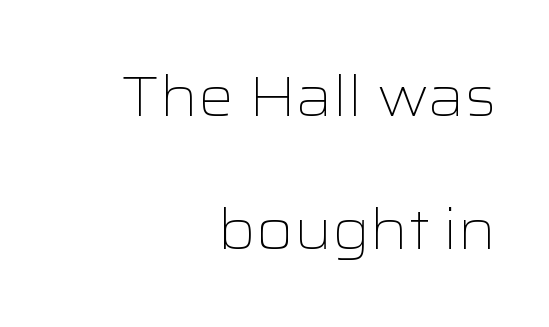
{"serif": "no", "italic": "no", "bold": "no", "weight": "light", "width": "wide", "stroke_contrast": "low", "x_height": "medium", "monospaced": "no", "underline": "no", "align": "right", "line_spacing": "loose", "line_spacing_ratio": 2.38, "letter_spacing": "normal", "letter_spacing_em": 0.0, "glyph_px": 56}
